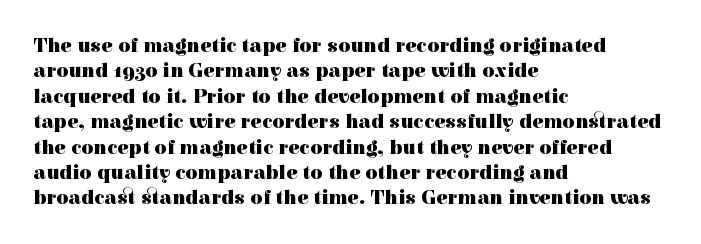
The image shows 21 px bold type, upright; set left-aligned, line spacing 1.21x, normal letter spacing, not underlined.
